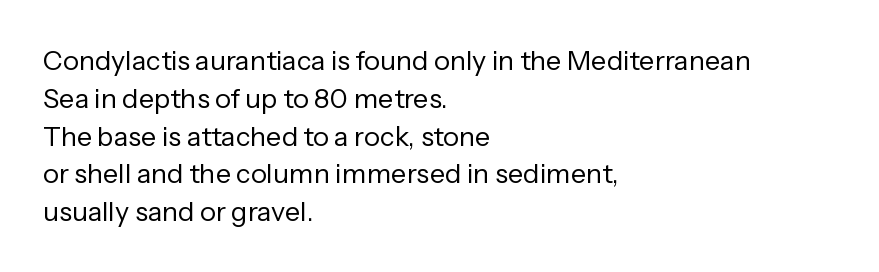
Q: Is the text bold? A: No.
Q: Is the text italic (slanted)? A: No, it is upright.
Q: Is the text underlined? A: No.
Q: How is the paragraph aligned? A: Left-aligned.
Q: Is the spacing between letters normal or unusually wide? A: Normal.
Q: Is the spacing between lines tight, normal or loose? A: Normal.
